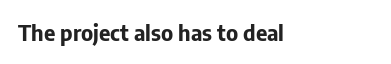
Observe the ordinary spacing: letters are neighbours, not strangers. It's the straight-up-and-down kind of type. Students, this is bold: see how much ink each stroke carries. Compared with a centered layout, this one pins lines to the left instead.
